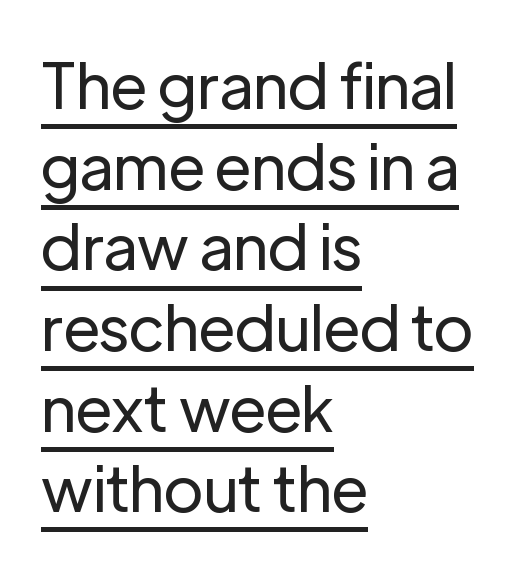
Do the characters align in a grid? No, the font is proportional. If you drew a ruler down the left edge, every line would touch it. Observe the ordinary spacing: letters are neighbours, not strangers. What kind of face is this? One without serifs — a sans. Italic: no, the glyphs are upright roman.
